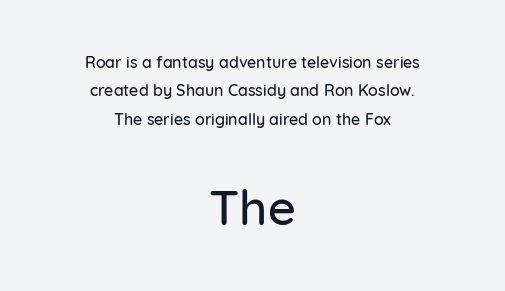
Bigger letters appear in the bottom chunk; the top chunk is reduced. Vertical strokes here are truly vertical. Regarding serifs, this sample does without them. The gaps between neighbouring characters are ordinary and unremarkable. The passage is arranged like a title page — every line centered. This rendering features lettering with no underline.
